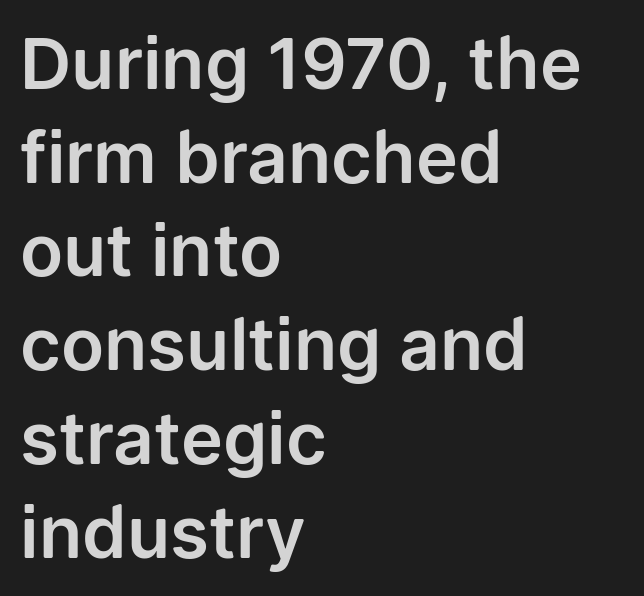
{"serif": "no", "italic": "no", "width": "normal", "stroke_contrast": "low", "x_height": "medium", "monospaced": "no", "underline": "no", "align": "left", "line_spacing": "normal", "line_spacing_ratio": 1.32, "letter_spacing": "normal", "letter_spacing_em": 0.0, "glyph_px": 71}
